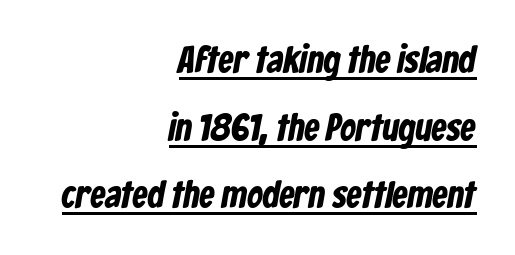
Q: Is the typeface a serif or a sans-serif typeface? A: Sans-serif.
Q: Is the text underlined? A: Yes.
Q: How is the paragraph aligned? A: Right-aligned.
Q: Is the spacing between letters normal or unusually wide? A: Normal.
Q: Width (condensed, normal, or wide)? A: Condensed.
Q: Stroke contrast? A: Low.
Q: x-height? A: Medium.
Q: Monospaced? A: No.
